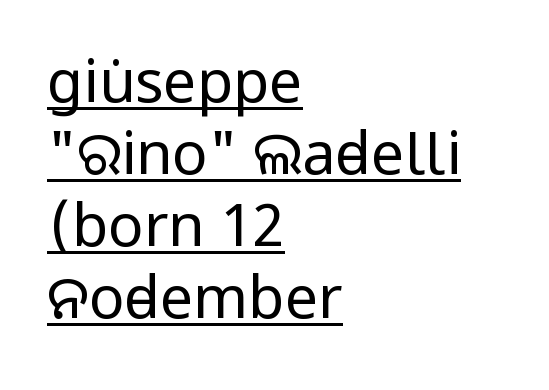
The image shows 59 px regular-weight, condensed sans-serif type, upright; set left-aligned, line spacing 1.22x, normal letter spacing, underlined; low stroke contrast and a large x-height.
